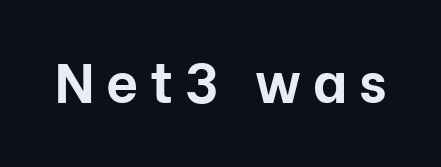
In terms of weight, the rendering is a true, heavy bold. Characters remain perfectly vertical along every line. These lines are rendered in a variable-pitch font. Typographically, this falls in the sans-serif category.
